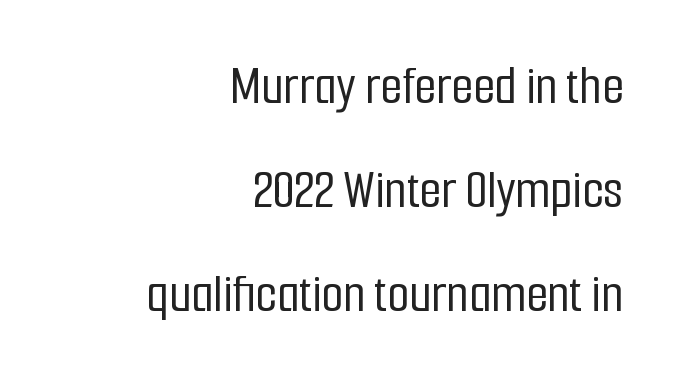
Q: Is the text italic (slanted)? A: No, it is upright.
Q: Is the typeface a serif or a sans-serif typeface? A: Sans-serif.
Q: Is the text underlined? A: No.
Q: How is the paragraph aligned? A: Right-aligned.
Q: Is the spacing between letters normal or unusually wide? A: Normal.
Q: Width (condensed, normal, or wide)? A: Condensed.
Q: Stroke contrast? A: Low.
Q: x-height? A: Medium.
Q: Monospaced? A: No.
